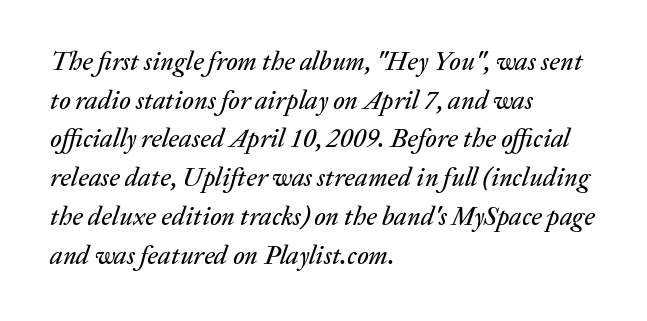
{"italic": "yes", "lean": "right", "slant_degrees": 20, "underline": "no", "align": "left", "line_spacing": "normal", "line_spacing_ratio": 1.49, "letter_spacing": "normal", "letter_spacing_em": 0.0, "glyph_px": 26}
